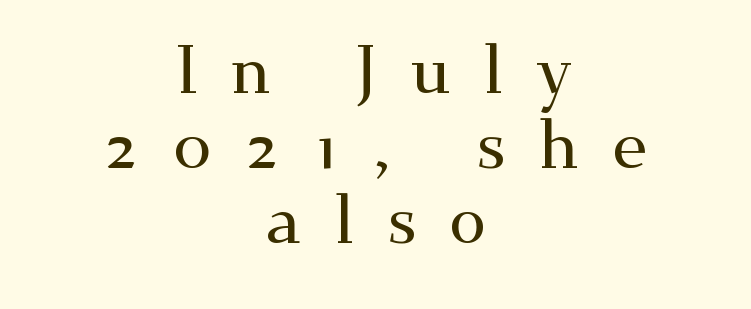
Q: Is the text italic (slanted)? A: No, it is upright.
Q: Is the typeface a serif or a sans-serif typeface? A: Serif.
Q: Is the text underlined? A: No.
Q: How is the paragraph aligned? A: Centered.
Q: Is the spacing between letters normal or unusually wide? A: Unusually wide.
Q: Is the spacing between lines tight, normal or loose? A: Tight.
Q: Width (condensed, normal, or wide)? A: Wide.
Q: Stroke contrast? A: Medium.
Q: x-height? A: Small.
Q: Monospaced? A: No.
